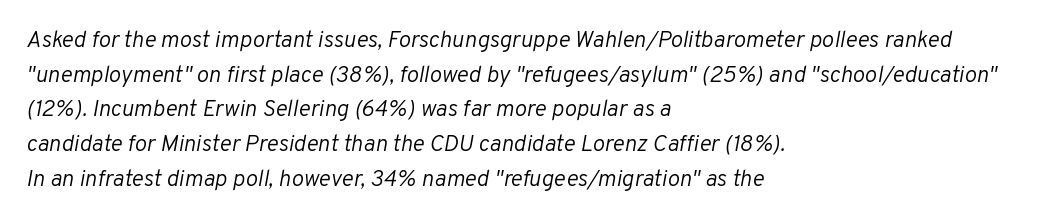
The image shows 23 px text type, italic (leaning right); set left-aligned, normal line spacing (1.51x), normal letter spacing, not underlined.
